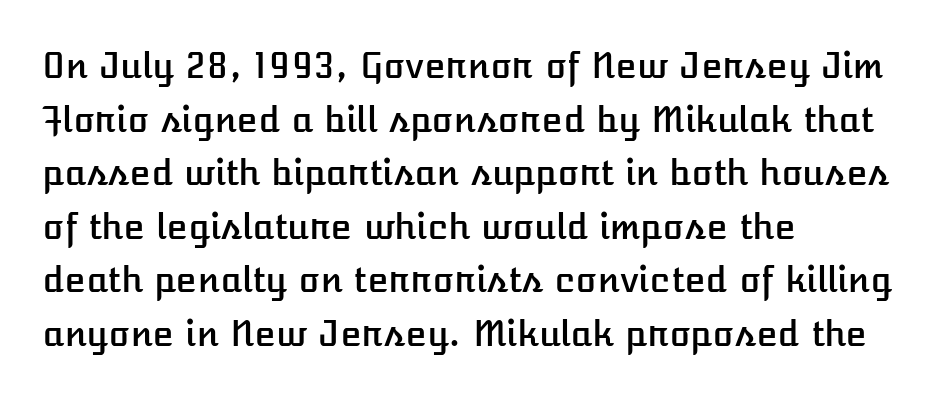
The image shows 35 px text type, upright; set left-aligned, normal line spacing (1.53x), normal letter spacing, not underlined; low stroke contrast and a medium x-height.
